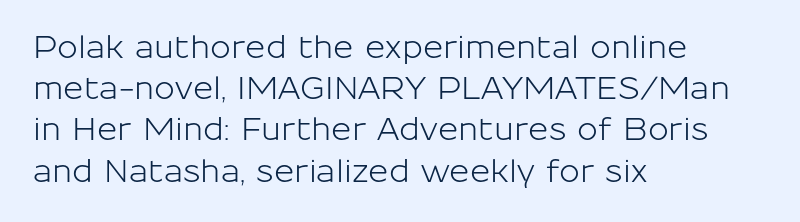
{"serif": "no", "italic": "no", "width": "normal", "stroke_contrast": "low", "x_height": "medium", "monospaced": "no", "underline": "no", "align": "left", "line_spacing": "normal", "line_spacing_ratio": 1.33, "letter_spacing": "normal", "letter_spacing_em": 0.0, "glyph_px": 31}
